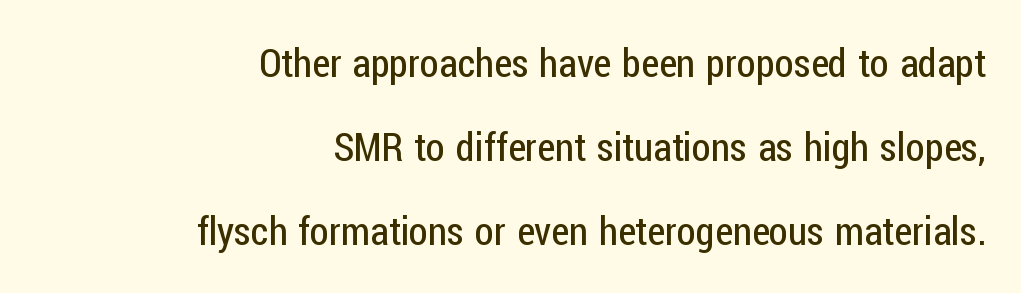
Q: Is the text bold? A: No.
Q: Is the text italic (slanted)? A: No, it is upright.
Q: Is the typeface a serif or a sans-serif typeface? A: Sans-serif.
Q: Is the text underlined? A: No.
Q: How is the paragraph aligned? A: Right-aligned.
Q: Is the spacing between letters normal or unusually wide? A: Normal.
Q: Is the spacing between lines tight, normal or loose? A: Loose.
Q: Width (condensed, normal, or wide)? A: Condensed.
Q: Stroke contrast? A: Low.
Q: x-height? A: Medium.
Q: Monospaced? A: No.
